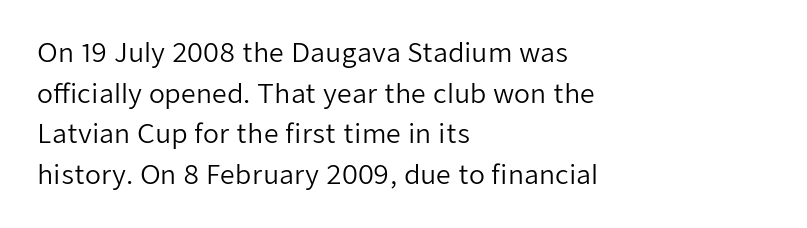
Q: Is the text bold? A: No.
Q: Is the text italic (slanted)? A: No, it is upright.
Q: Is the text underlined? A: No.
Q: How is the paragraph aligned? A: Left-aligned.
Q: Is the spacing between letters normal or unusually wide? A: Normal.
Q: Is the spacing between lines tight, normal or loose? A: Normal.
